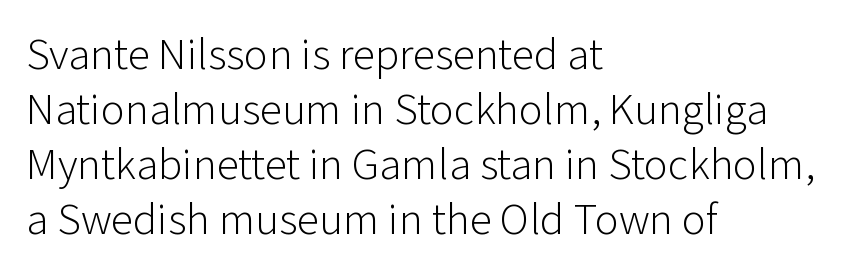
Q: Is the text bold? A: No.
Q: Is the text italic (slanted)? A: No, it is upright.
Q: Is the typeface a serif or a sans-serif typeface? A: Sans-serif.
Q: Is the text underlined? A: No.
Q: How is the paragraph aligned? A: Left-aligned.
Q: Is the spacing between letters normal or unusually wide? A: Normal.
Q: Width (condensed, normal, or wide)? A: Normal.
Q: Stroke contrast? A: Low.
Q: x-height? A: Medium.
Q: Monospaced? A: No.
